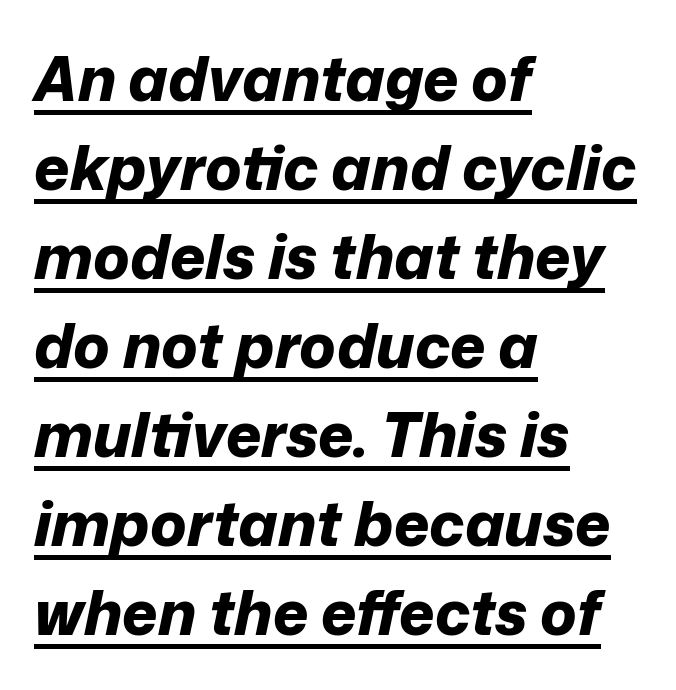
Style check: oblique. Has an underline been added? It has. The leading is moderate, giving the passage an even texture. Each letter keeps its own natural width here, so spacing adapts to shape. Spacing between characters is what you'd get straight out of the box.
